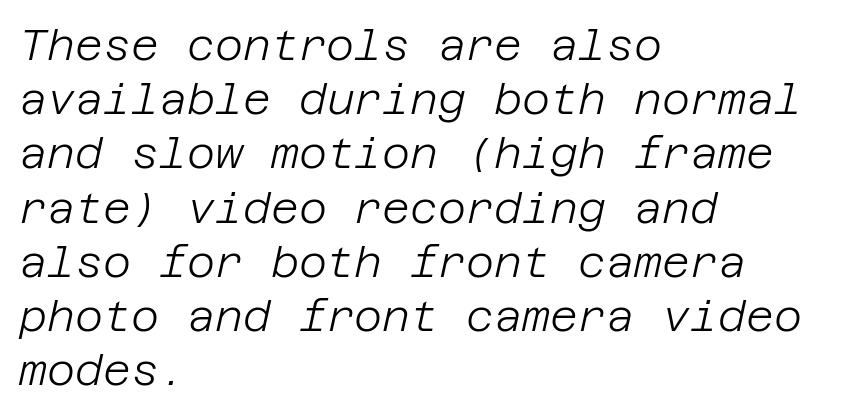
{"italic": "yes", "lean": "right", "slant_degrees": 12, "bold": "no", "weight": "light", "width": "normal", "stroke_contrast": "low", "x_height": "large", "underline": "no", "align": "left", "line_spacing": "normal", "line_spacing_ratio": 1.26, "letter_spacing": "normal", "letter_spacing_em": 0.0, "glyph_px": 43}
